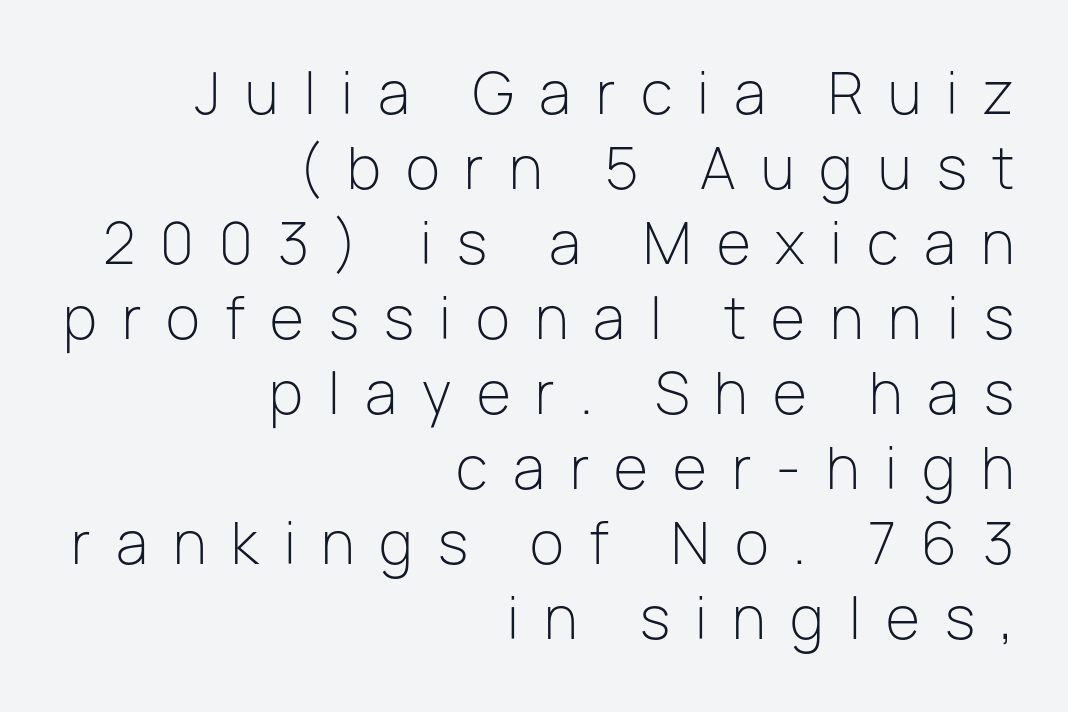
Q: Is the text bold? A: No.
Q: Is the text italic (slanted)? A: No, it is upright.
Q: Is the typeface a serif or a sans-serif typeface? A: Sans-serif.
Q: Is the text underlined? A: No.
Q: How is the paragraph aligned? A: Right-aligned.
Q: Is the spacing between letters normal or unusually wide? A: Unusually wide.
Q: Is the spacing between lines tight, normal or loose? A: Normal.
Q: Width (condensed, normal, or wide)? A: Normal.
Q: Stroke contrast? A: Low.
Q: x-height? A: Medium.
Q: Monospaced? A: No.
